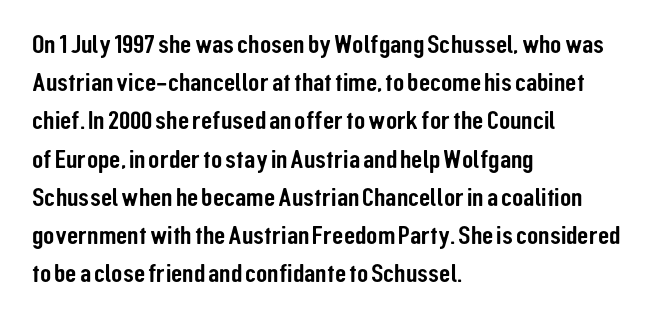
The image shows 26 px text type, upright; set left-aligned, normal line spacing (1.47x), normal letter spacing, not underlined.
